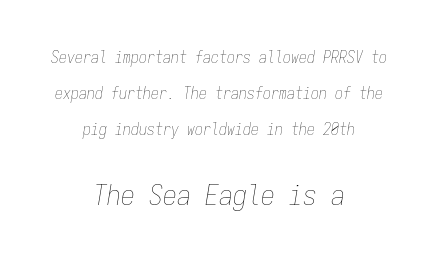
{"italic": "yes", "lean": "right", "slant_degrees": 9, "bold": "no", "weight": "thin", "width": "condensed", "stroke_contrast": "low", "x_height": "medium", "monospaced": "yes", "underline": "no", "align": "center", "line_spacing": "loose", "line_spacing_ratio": 2.24, "letter_spacing": "normal", "letter_spacing_em": 0.0, "larger_block": "second", "size_ratio": 1.75, "glyph_px": 28}
